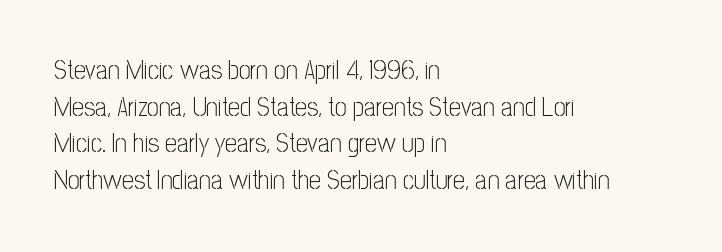
In CSS terms this would be text-align: left. The words here are not underlined. The font is comparable to plain body text, perhaps lighter. Every character sits straight up, as roman type does. The vertical gap from one line to the next is medium. Compared with typical body copy, the letter spacing here is the same.
